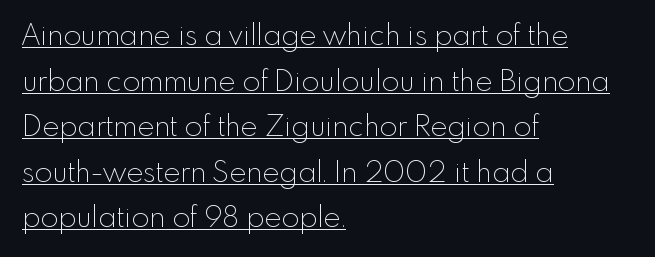
{"serif": "no", "italic": "no", "bold": "no", "weight": "thin", "width": "normal", "x_height": "small", "monospaced": "no", "underline": "yes", "align": "left", "line_spacing": "normal", "line_spacing_ratio": 1.57, "letter_spacing": "normal", "letter_spacing_em": 0.0, "glyph_px": 29}
